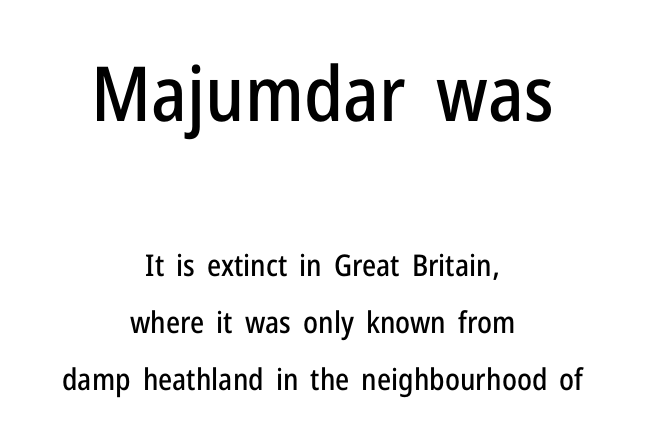
{"serif": "no", "italic": "no", "width": "condensed", "stroke_contrast": "low", "x_height": "medium", "monospaced": "no", "underline": "no", "align": "center", "line_spacing_ratio": 1.89, "letter_spacing": "normal", "letter_spacing_em": 0.0, "larger_block": "first", "size_ratio": 2.53, "glyph_px": 76}
